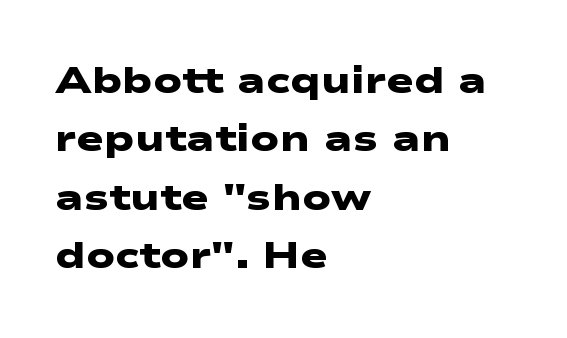
Regarding leading, the lines here are spaced in the standard way. Leftover space on each line is placed entirely after the last word. The text was rendered using a sans face with plain stroke endings. Underlining? Definitely not there.
